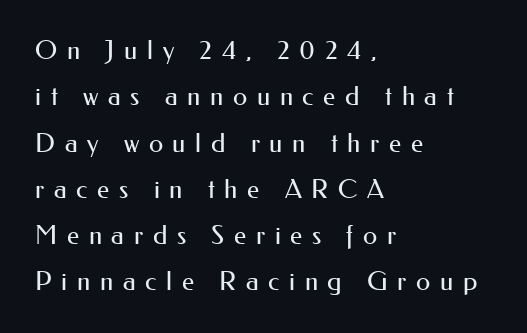
Q: Is the text bold? A: No.
Q: Is the text italic (slanted)? A: No, it is upright.
Q: Is the text underlined? A: No.
Q: How is the paragraph aligned? A: Left-aligned.
Q: Is the spacing between letters normal or unusually wide? A: Unusually wide.
